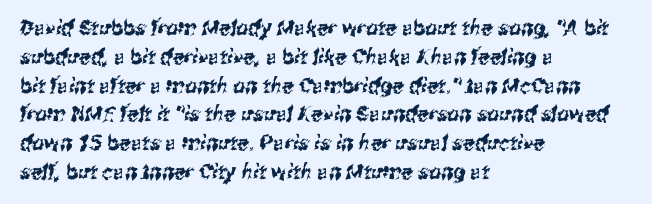
The area under the type is left untouched. In CSS terms this would be text-align: left. The lines sit at an ordinary, default distance from one another. The rendering keeps characters at their native spacing.
